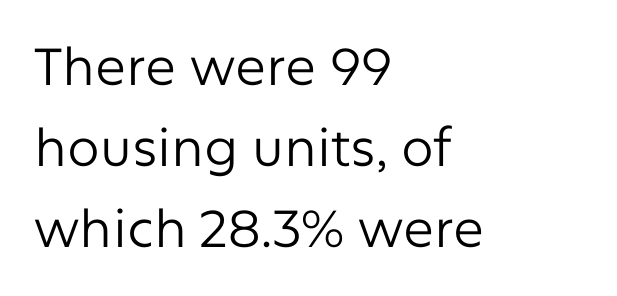
Q: Is the text bold? A: No.
Q: Is the text italic (slanted)? A: No, it is upright.
Q: Is the typeface a serif or a sans-serif typeface? A: Sans-serif.
Q: Is the text underlined? A: No.
Q: How is the paragraph aligned? A: Left-aligned.
Q: Is the spacing between letters normal or unusually wide? A: Normal.
Q: Is the spacing between lines tight, normal or loose? A: Normal.
Q: Width (condensed, normal, or wide)? A: Normal.
Q: Stroke contrast? A: Low.
Q: x-height? A: Medium.
Q: Monospaced? A: No.
